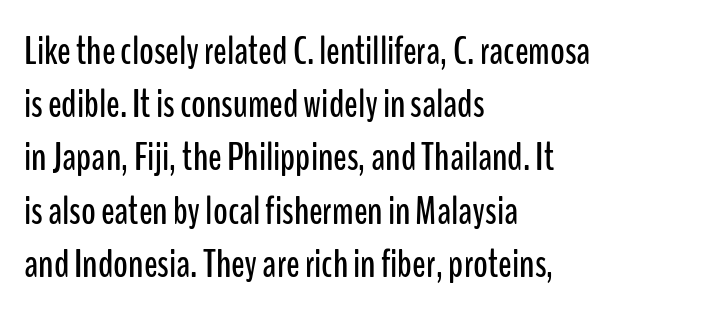
The image shows 40 px condensed sans-serif type, upright; set left-aligned, normal line spacing (1.33x), normal letter spacing, not underlined; low stroke contrast and a medium x-height.
